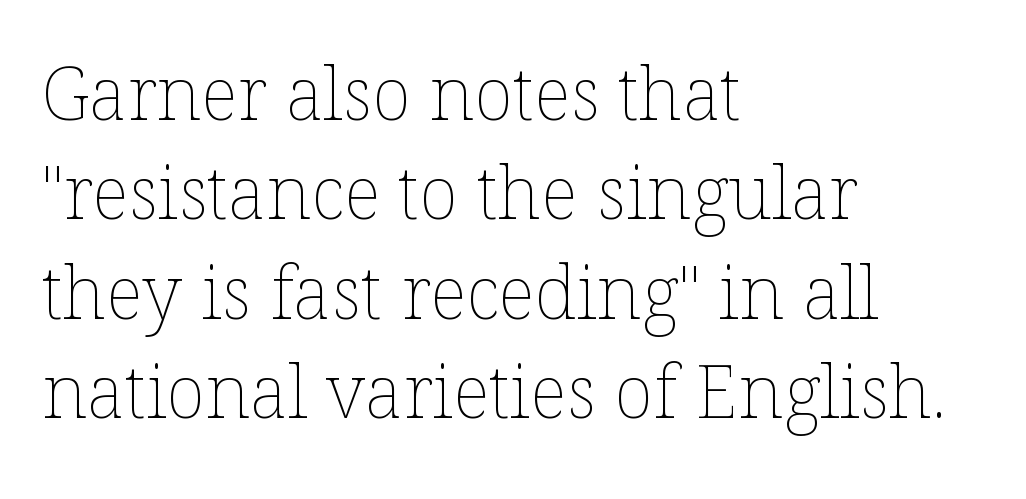
Designer's note — italics off, roman on. Here the designer chose a conventional face with non-uniform glyph widths. These lines keep a tight, regular rhythm from letter to letter. Left-aligned paragraph, ragged on the right. Rows of type keep a routine distance in the vertical direction.
